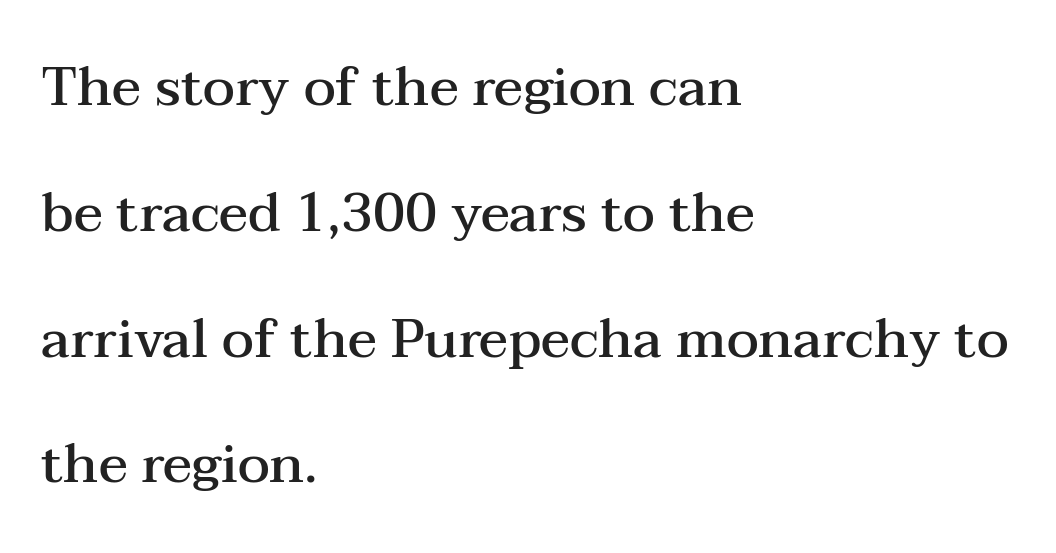
The image shows 54 px semibold, wide serif type, upright; set left-aligned, loose line spacing (2.33x), normal letter spacing, not underlined; medium stroke contrast and a medium x-height.
